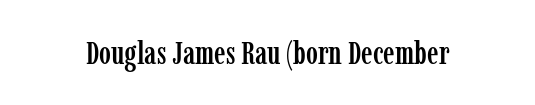
{"serif": "yes", "italic": "no", "width": "condensed", "stroke_contrast": "low", "x_height": "medium", "monospaced": "no", "underline": "no", "letter_spacing": "normal", "letter_spacing_em": 0.0, "glyph_px": 32}
